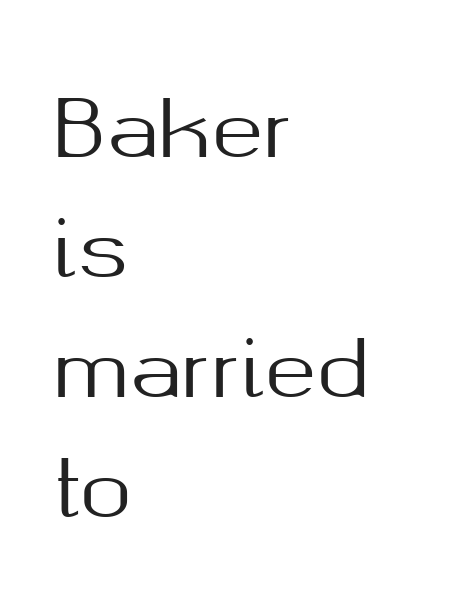
{"serif": "no", "italic": "no", "width": "normal", "stroke_contrast": "medium", "x_height": "medium", "monospaced": "no", "underline": "no", "align": "left", "line_spacing": "normal", "line_spacing_ratio": 1.52, "letter_spacing": "normal", "letter_spacing_em": 0.0, "glyph_px": 79}
